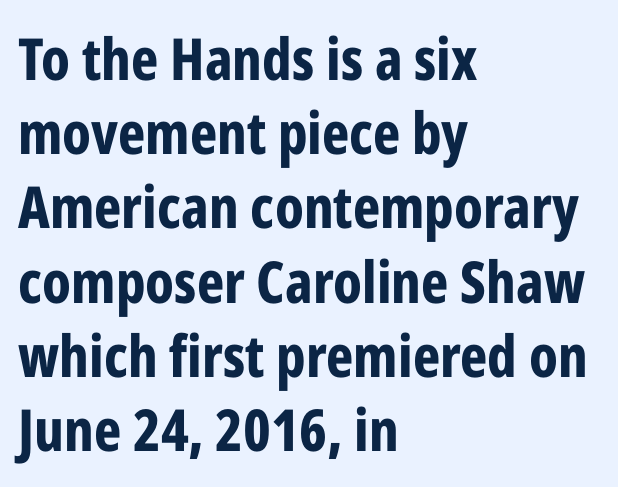
Q: Is the text bold? A: Yes.
Q: Is the text italic (slanted)? A: No, it is upright.
Q: Is the typeface a serif or a sans-serif typeface? A: Sans-serif.
Q: Is the text underlined? A: No.
Q: How is the paragraph aligned? A: Left-aligned.
Q: Is the spacing between letters normal or unusually wide? A: Normal.
Q: Is the spacing between lines tight, normal or loose? A: Normal.
Q: Width (condensed, normal, or wide)? A: Condensed.
Q: Stroke contrast? A: Low.
Q: x-height? A: Medium.
Q: Monospaced? A: No.
